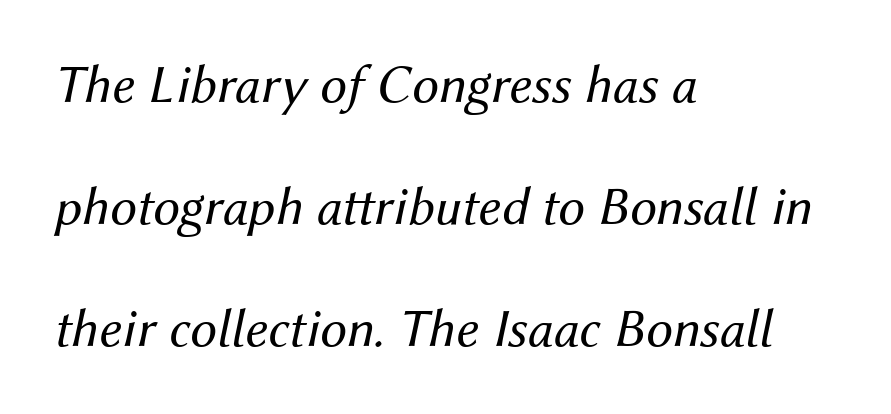
Q: Is the text bold? A: No.
Q: Is the text italic (slanted)? A: Yes, it leans right by about 12 degrees.
Q: Is the text underlined? A: No.
Q: How is the paragraph aligned? A: Left-aligned.
Q: Is the spacing between letters normal or unusually wide? A: Normal.
Q: Is the spacing between lines tight, normal or loose? A: Loose.
Q: Width (condensed, normal, or wide)? A: Normal.
Q: Stroke contrast? A: Medium.
Q: x-height? A: Medium.
Q: Monospaced? A: No.
